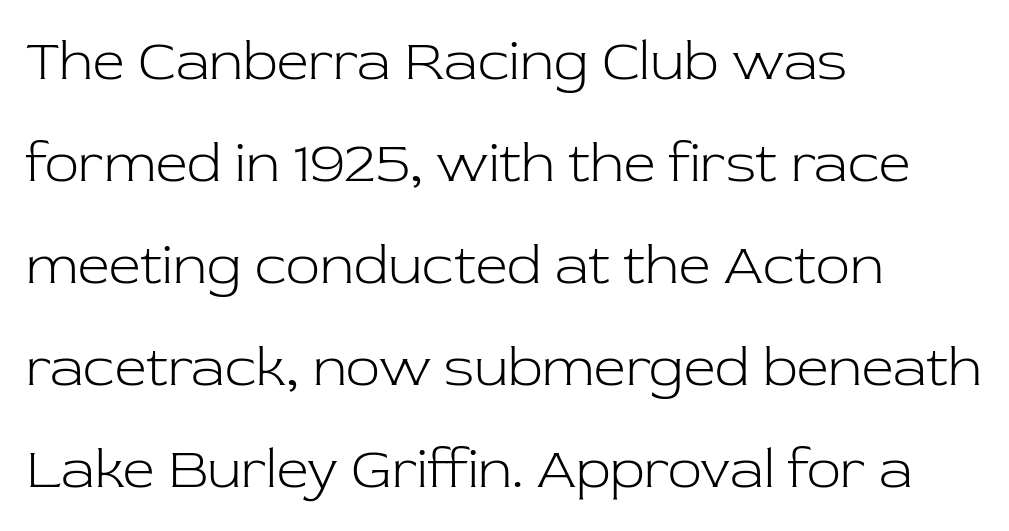
{"serif": "yes", "italic": "no", "bold": "no", "weight": "light", "width": "normal", "stroke_contrast": "low", "x_height": "medium", "monospaced": "no", "underline": "no", "align": "left", "line_spacing_ratio": 1.82, "letter_spacing": "normal", "letter_spacing_em": 0.0, "glyph_px": 56}
